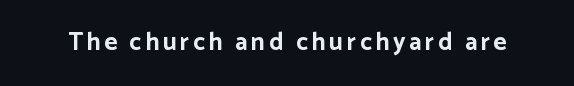
Q: Is the text bold? A: Yes.
Q: Is the text italic (slanted)? A: No, it is upright.
Q: Is the text underlined? A: No.
